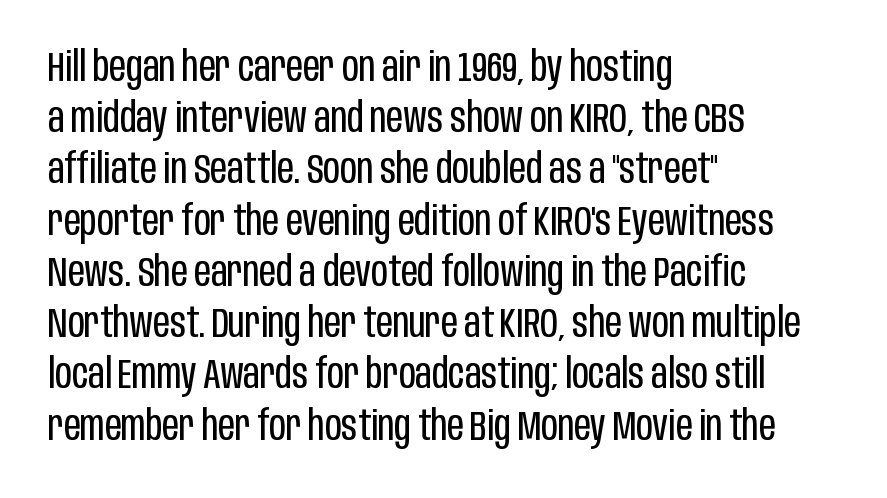
The image shows 41 px regular-weight, condensed sans-serif type, upright; set left-aligned, normal line spacing (1.25x), normal letter spacing, not underlined; low stroke contrast and a large x-height.
